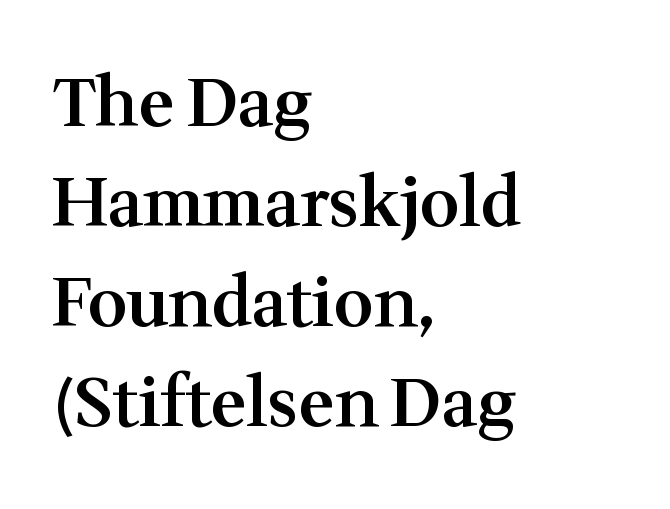
{"serif": "yes", "italic": "no", "bold": "semi", "weight": "semibold", "width": "normal", "stroke_contrast": "medium", "x_height": "medium", "monospaced": "no", "underline": "no", "align": "left", "line_spacing": "normal", "line_spacing_ratio": 1.47, "letter_spacing": "normal", "letter_spacing_em": 0.0, "glyph_px": 68}
